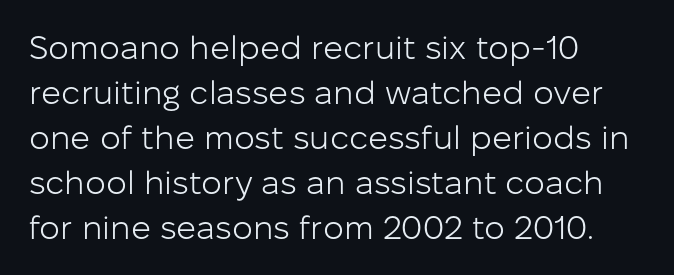
Quick note: underline off. Posture: straight, roman, zero tilt. You could call the tracking neutral — neither tight nor loose. The strokes carry an ordinary text weight at most.
